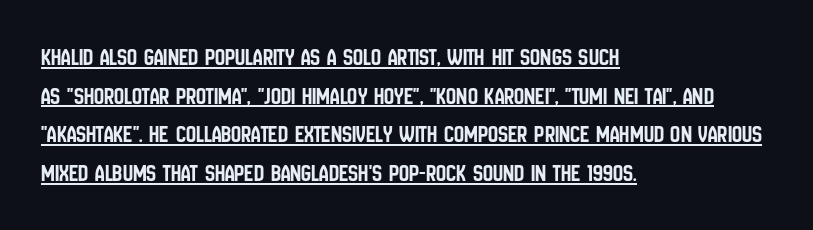
{"italic": "no", "underline": "yes", "align": "left", "line_spacing": "normal", "line_spacing_ratio": 1.55, "letter_spacing": "normal", "letter_spacing_em": 0.0, "glyph_px": 25}
